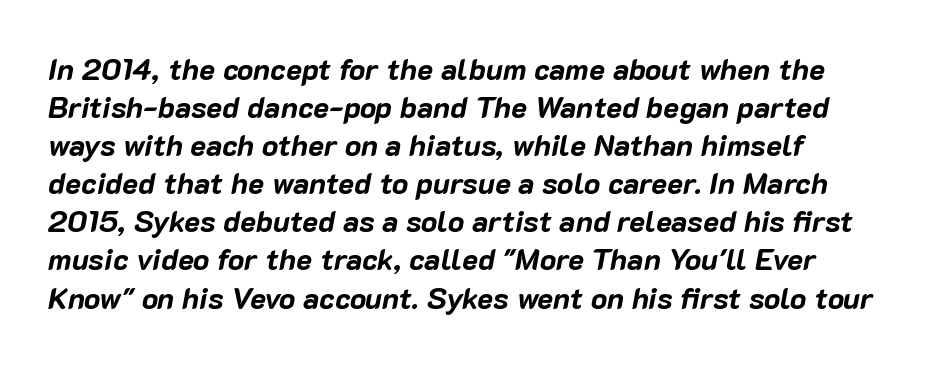
The image shows 30 px bold type, italic (leaning right); set normal line spacing (1.27x), normal letter spacing, not underlined; low stroke contrast and a medium x-height.
